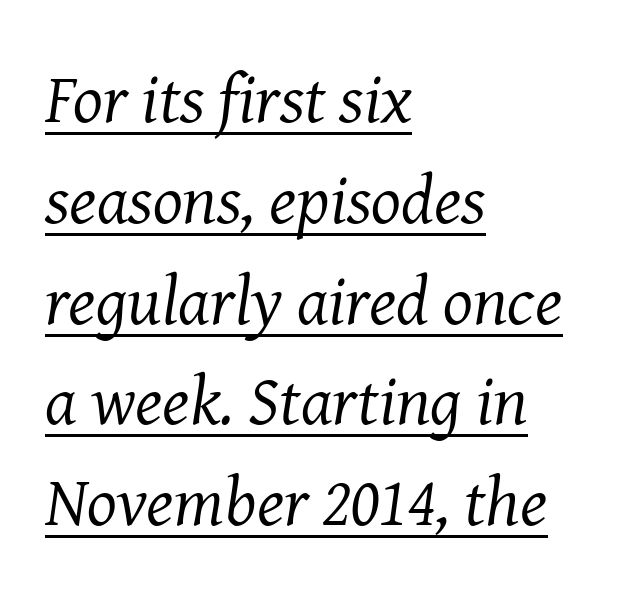
The image shows 70 px regular-weight serif type, italic (leaning right); set left-aligned, normal line spacing (1.44x), normal letter spacing, underlined; medium stroke contrast and a medium x-height.
